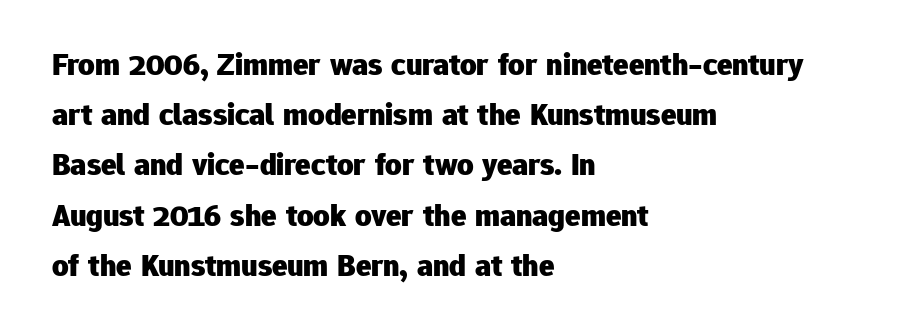
Does the type have serifs? No, each stem ends abruptly. The tracking reads as untouched default to a designer's eye. This sample is left-justified, so line endings fall wherever the words run out. These lines are rendered in a variable-pitch font. Students, observe: this is what conventionally led text looks like.
